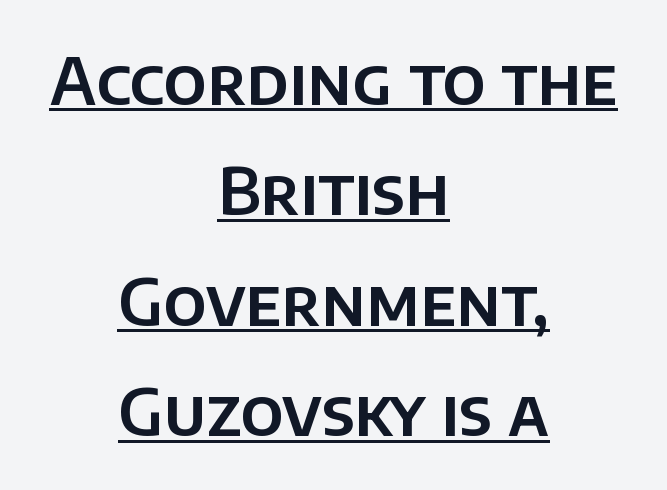
Q: Is the text italic (slanted)? A: No, it is upright.
Q: Is the typeface a serif or a sans-serif typeface? A: Sans-serif.
Q: Is the text underlined? A: Yes.
Q: How is the paragraph aligned? A: Centered.
Q: Is the spacing between letters normal or unusually wide? A: Normal.
Q: Is the spacing between lines tight, normal or loose? A: Normal.
Q: Width (condensed, normal, or wide)? A: Normal.
Q: Stroke contrast? A: Low.
Q: x-height? A: Large.
Q: Monospaced? A: No.
